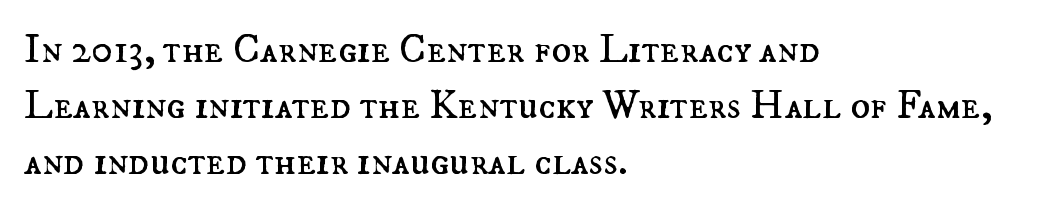
In terms of leading, this rendering sits right in the middle. The strokes carry an ordinary text weight at most. Check under the words: just untouched page. This rendering uses left alignment, leaving the right contour irregular. Does extra space separate the letters? No, they use regular spacing.
